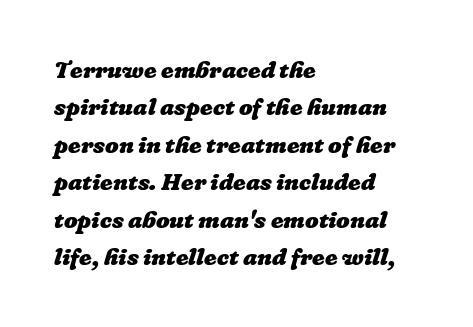
The image shows 24 px bold type; set left-aligned, normal line spacing (1.56x), normal letter spacing, not underlined.
